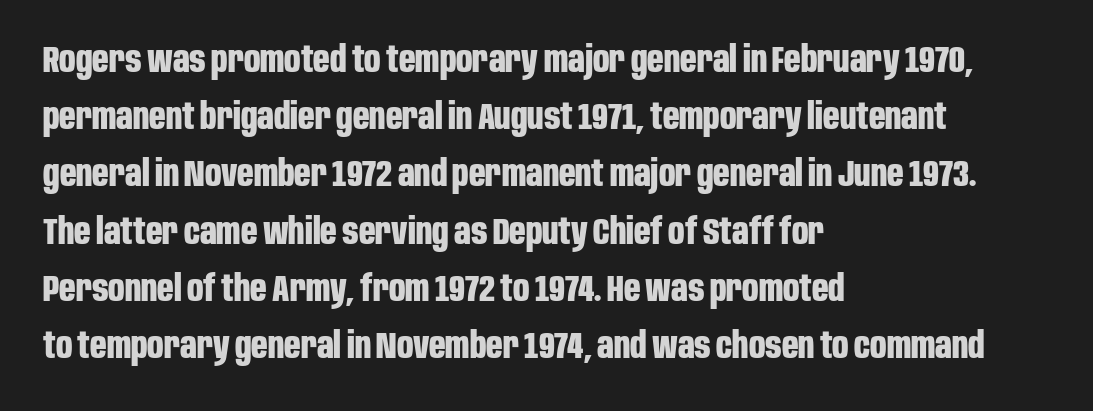
The image shows 36 px bold, condensed sans-serif type, upright; set left-aligned, normal line spacing (1.59x), normal letter spacing, not underlined; low stroke contrast and a large x-height.
